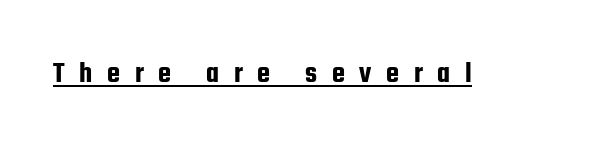
Q: Is the text italic (slanted)? A: No, it is upright.
Q: Is the typeface a serif or a sans-serif typeface? A: Sans-serif.
Q: Is the text underlined? A: Yes.
Q: Is the spacing between letters normal or unusually wide? A: Unusually wide.
Q: Width (condensed, normal, or wide)? A: Condensed.
Q: Stroke contrast? A: Low.
Q: x-height? A: Medium.
Q: Monospaced? A: No.
